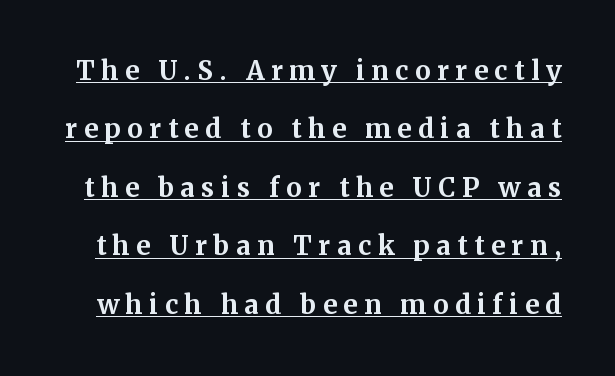
{"italic": "no", "bold": "yes", "underline": "yes", "line_spacing": "loose", "line_spacing_ratio": 2.25, "letter_spacing": "wide", "letter_spacing_em": 0.25, "glyph_px": 26}
